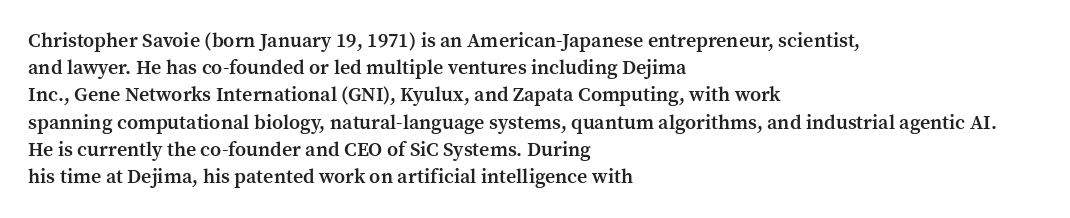
Q: Is the text bold? A: Semi-bold.
Q: Is the text italic (slanted)? A: No, it is upright.
Q: Is the text underlined? A: No.
Q: How is the paragraph aligned? A: Left-aligned.
Q: Is the spacing between letters normal or unusually wide? A: Normal.
Q: Is the spacing between lines tight, normal or loose? A: Normal.
